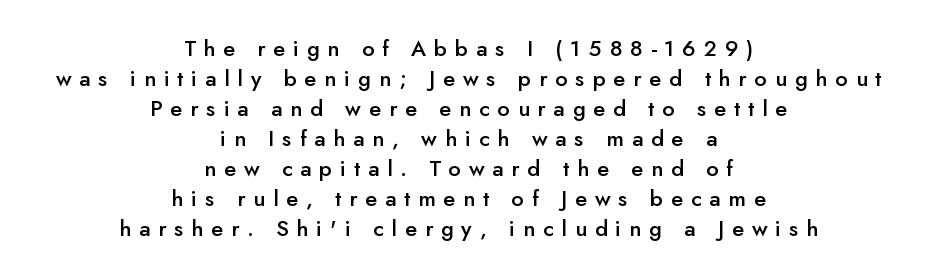
The block of text has a typical density, with ordinary space between rows. In CSS terms this would be text-align: center. Descender tails drop into unmarked territory. Typographic density is moderately raised because the face is semibold.
